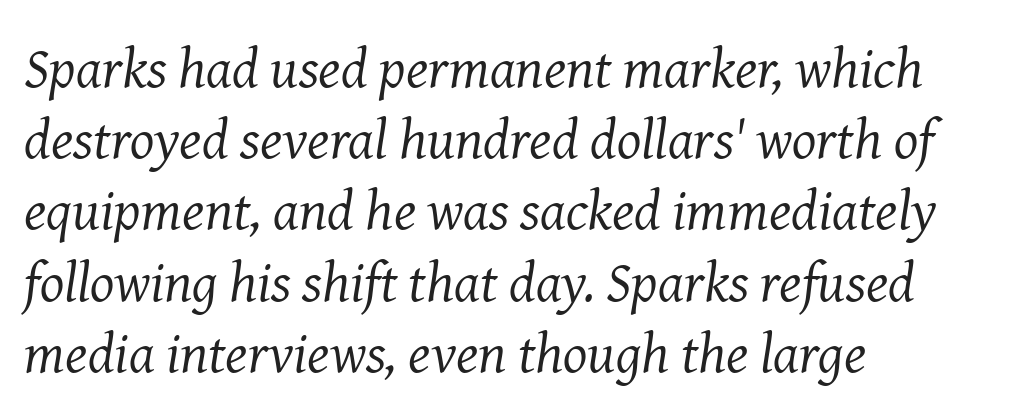
The image shows 57 px regular-weight serif type, italic (leaning right); set left-aligned, normal line spacing (1.25x), normal letter spacing, not underlined; medium stroke contrast and a medium x-height.
